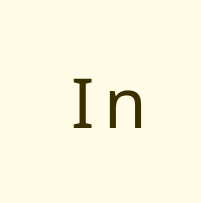
Weight: regular or lighter. A sans-serif font was chosen for this passage. A typesetter would call this proportional, since set widths differ per character. Unmarked baselines from the first word to the last.
